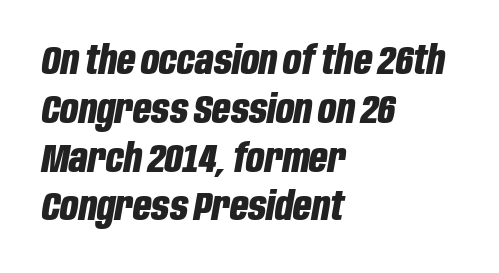
Q: Is the text bold? A: Yes.
Q: Is the text italic (slanted)? A: Yes, it leans right by about 10 degrees.
Q: Is the text underlined? A: No.
Q: How is the paragraph aligned? A: Left-aligned.
Q: Is the spacing between letters normal or unusually wide? A: Normal.
Q: Width (condensed, normal, or wide)? A: Condensed.
Q: Stroke contrast? A: Low.
Q: x-height? A: Large.
Q: Monospaced? A: No.
